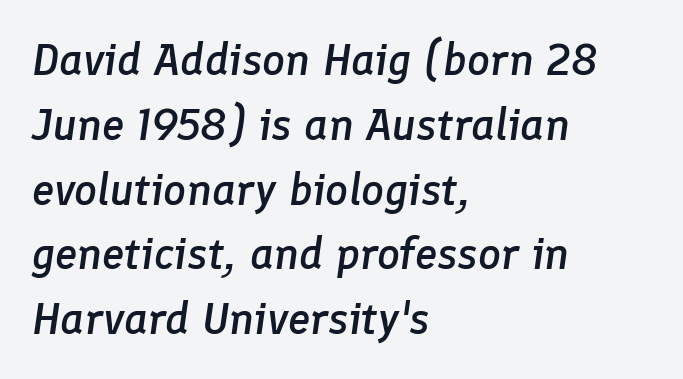
Q: Is the text bold? A: Semi-bold.
Q: Is the text italic (slanted)? A: Yes, it leans right by about 8 degrees.
Q: Is the text underlined? A: No.
Q: How is the paragraph aligned? A: Left-aligned.
Q: Is the spacing between letters normal or unusually wide? A: Normal.
Q: Is the spacing between lines tight, normal or loose? A: Normal.
Q: Width (condensed, normal, or wide)? A: Normal.
Q: Stroke contrast? A: Low.
Q: x-height? A: Medium.
Q: Monospaced? A: No.
